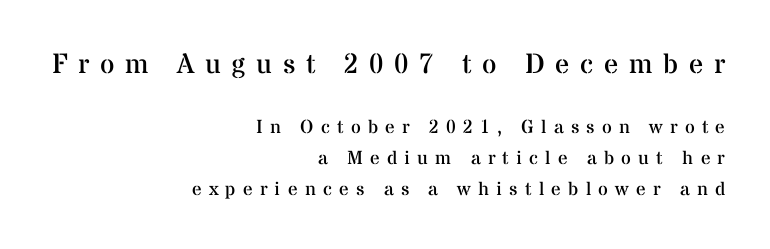
Does the type have serifs? Yes, each stem ends in a small foot. Every stem runs plumb, perpendicular to the baseline. Stroke thickness stays within the range of a standard reading face or lighter. The words here are not underlined. These lines are rendered in a variable-pitch font.
